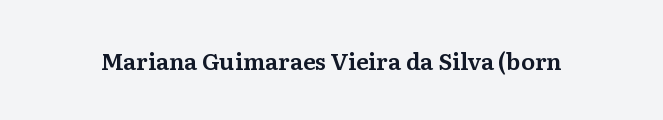
{"italic": "no", "underline": "no", "letter_spacing": "normal", "letter_spacing_em": 0.0, "glyph_px": 23}
